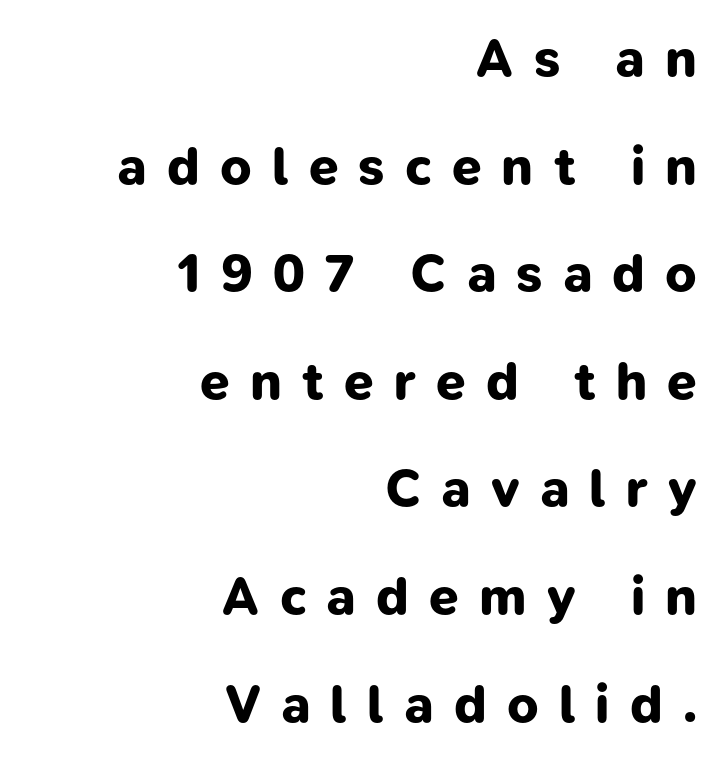
{"serif": "no", "bold": "yes", "weight": "bold", "width": "normal", "stroke_contrast": "low", "x_height": "medium", "monospaced": "no", "underline": "no", "align": "right", "line_spacing": "loose", "line_spacing_ratio": 2.03, "letter_spacing": "wide", "letter_spacing_em": 0.38, "glyph_px": 53}
